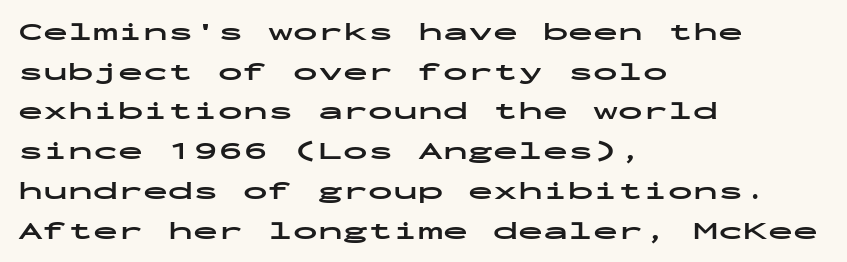
The image shows 25 px bold type, upright; set left-aligned, normal line spacing (1.59x), normal letter spacing, not underlined.
